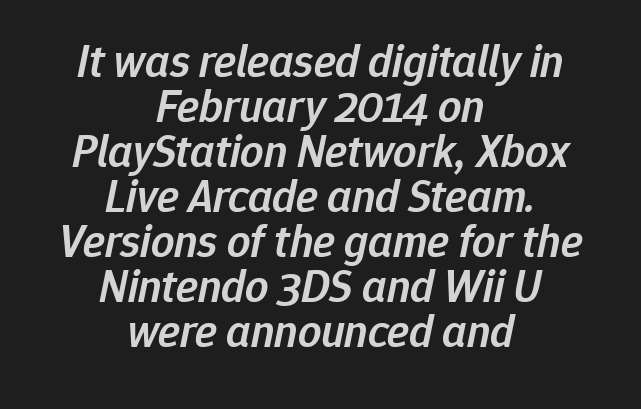
{"italic": "yes", "lean": "right", "slant_degrees": 12, "bold": "semi", "weight": "semibold", "width": "normal", "stroke_contrast": "low", "x_height": "medium", "monospaced": "no", "underline": "no", "align": "center", "line_spacing": "tight", "line_spacing_ratio": 0.98, "letter_spacing": "normal", "letter_spacing_em": 0.0, "glyph_px": 46}
